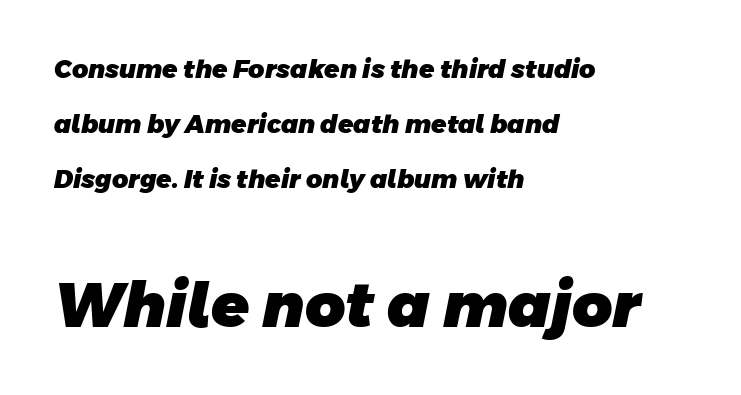
{"serif": "no", "bold": "yes", "weight": "heavy", "width": "normal", "stroke_contrast": "low", "x_height": "large", "monospaced": "no", "underline": "no", "align": "left", "line_spacing": "loose", "line_spacing_ratio": 2.2, "letter_spacing": "normal", "letter_spacing_em": 0.0, "larger_block": "second", "size_ratio": 2.48, "glyph_px": 62}
